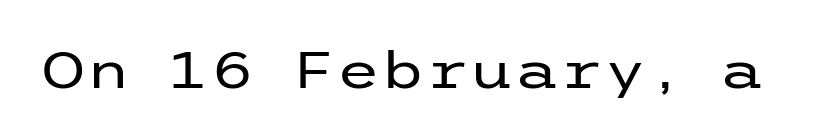
Posture: vertical. Anything drawn beneath the words? Only blank space. Is this a sans? Yes — the strokes have no serifs. Is the letter spacing exaggerated? No — it looks like the ordinary default.
